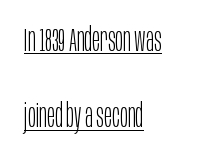
The typeface chosen for these lines omits serifs. Vertical strokes here are truly vertical. Spacing between characters is what you'd get straight out of the box. Line starts are locked; line ends wander. The typesetting does not lean heavy: it is not bold.
